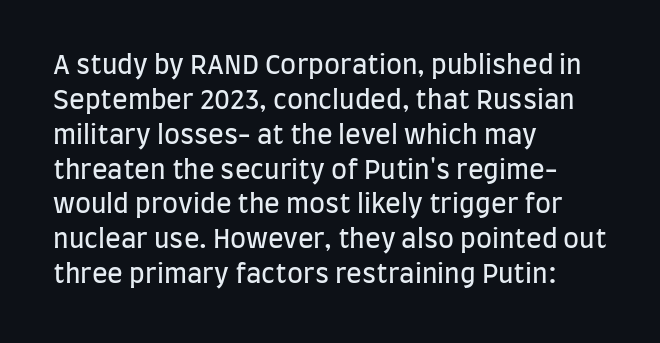
Q: Is the text bold? A: No.
Q: Is the text italic (slanted)? A: No, it is upright.
Q: Is the text underlined? A: No.
Q: How is the paragraph aligned? A: Left-aligned.
Q: Is the spacing between letters normal or unusually wide? A: Normal.
Q: Is the spacing between lines tight, normal or loose? A: Normal.
